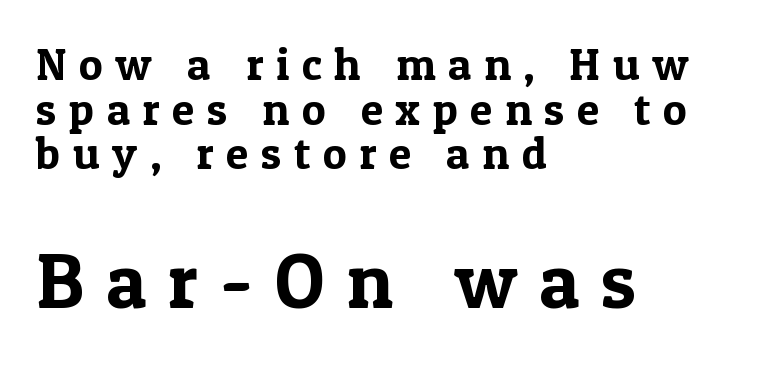
The image shows 78 px serif type, upright; set left-aligned, tight line spacing (0.99x), unusually wide letter spacing (+0.28 em), not underlined; the second (bottom) block is 1.73x larger; a medium x-height.
